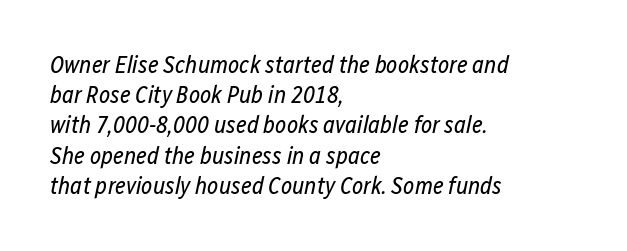
The space between consecutive lines is moderate. The typesetter chose a ragged-right arrangement here. Honestly, there is no underline to notice here at all. The glyphs look as if they've been sheared to an angle. Heaviness? Minimal to ordinary, like unemphasized prose. Between one letter and the next there's only the usual sliver of space.
